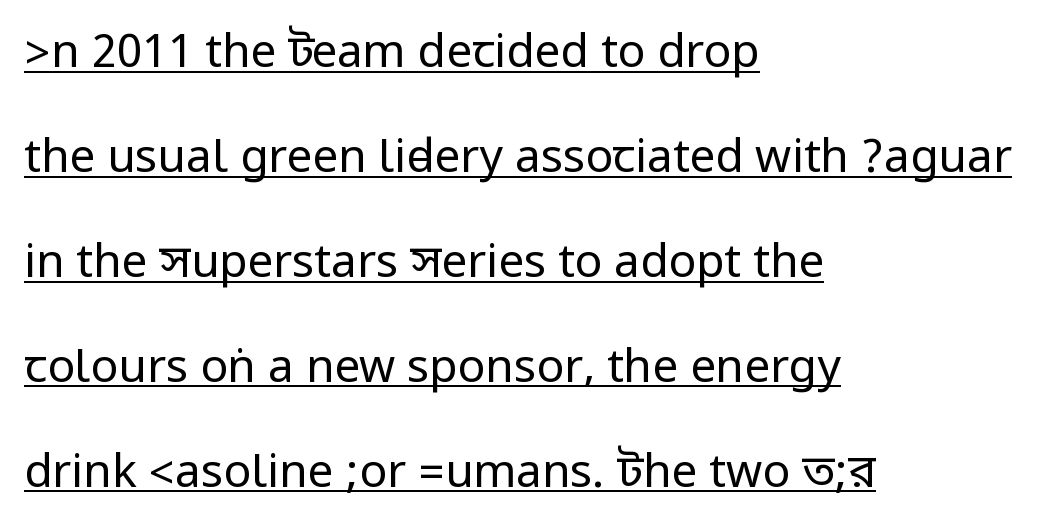
{"serif": "no", "italic": "no", "bold": "no", "weight": "regular", "width": "condensed", "stroke_contrast": "low", "underline": "yes", "align": "left", "line_spacing": "loose", "line_spacing_ratio": 2.28, "letter_spacing": "normal", "letter_spacing_em": 0.0, "glyph_px": 46}
